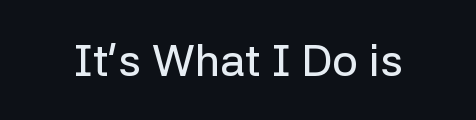
{"serif": "no", "italic": "no", "width": "normal", "stroke_contrast": "low", "x_height": "medium", "monospaced": "no", "underline": "no", "letter_spacing": "normal", "letter_spacing_em": 0.0, "glyph_px": 45}
